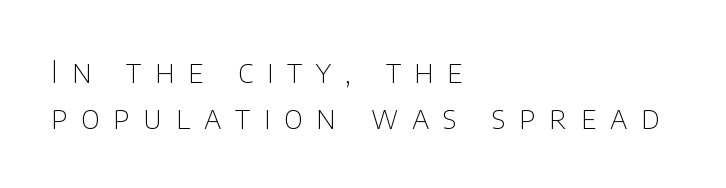
{"serif": "no", "italic": "no", "bold": "no", "weight": "thin", "width": "normal", "stroke_contrast": "low", "x_height": "large", "monospaced": "no", "underline": "no", "align": "left", "line_spacing": "normal", "line_spacing_ratio": 1.49, "letter_spacing": "wide", "letter_spacing_em": 0.44, "glyph_px": 31}
